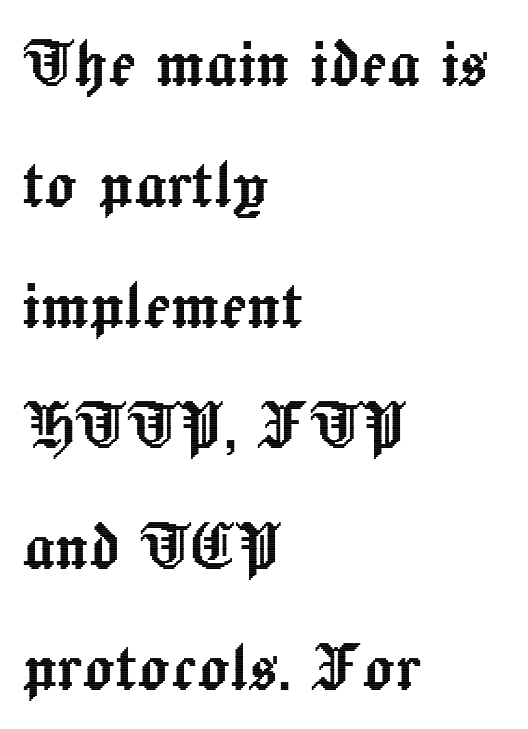
Q: Is the text italic (slanted)? A: No, it is upright.
Q: Is the text underlined? A: No.
Q: How is the paragraph aligned? A: Left-aligned.
Q: Is the spacing between letters normal or unusually wide? A: Normal.
Q: Is the spacing between lines tight, normal or loose? A: Normal.
Q: Width (condensed, normal, or wide)? A: Normal.
Q: x-height? A: Medium.
Q: Monospaced? A: No.
